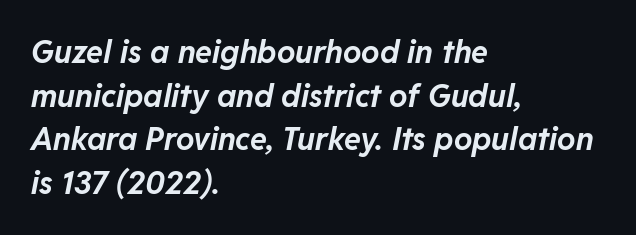
Q: Is the text bold? A: Yes.
Q: Is the text italic (slanted)? A: Yes, it leans right by about 11 degrees.
Q: Is the text underlined? A: No.
Q: How is the paragraph aligned? A: Left-aligned.
Q: Is the spacing between letters normal or unusually wide? A: Normal.
Q: Is the spacing between lines tight, normal or loose? A: Normal.
Q: Width (condensed, normal, or wide)? A: Normal.
Q: Stroke contrast? A: Low.
Q: x-height? A: Medium.
Q: Monospaced? A: No.
